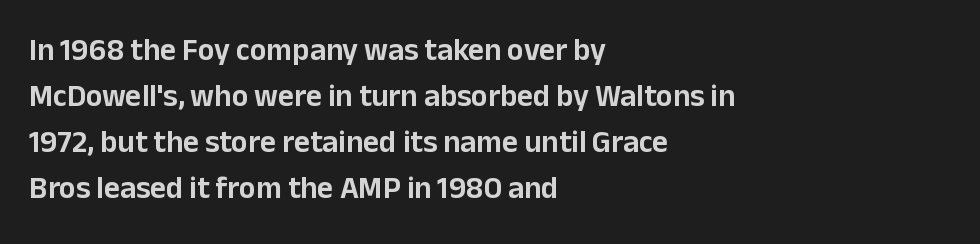
Q: Is the text italic (slanted)? A: No, it is upright.
Q: Is the typeface a serif or a sans-serif typeface? A: Sans-serif.
Q: Is the text underlined? A: No.
Q: How is the paragraph aligned? A: Left-aligned.
Q: Is the spacing between letters normal or unusually wide? A: Normal.
Q: Is the spacing between lines tight, normal or loose? A: Normal.
Q: Width (condensed, normal, or wide)? A: Normal.
Q: Stroke contrast? A: Low.
Q: x-height? A: Medium.
Q: Monospaced? A: No.
